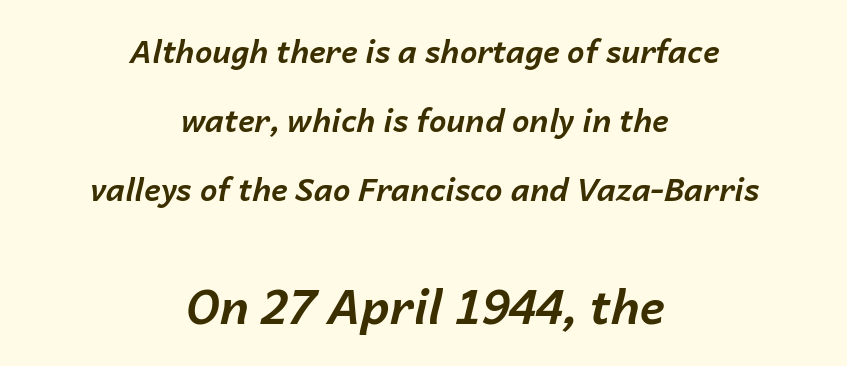
{"italic": "yes", "lean": "right", "slant_degrees": 14, "bold": "yes", "weight": "bold", "width": "normal", "stroke_contrast": "low", "x_height": "medium", "monospaced": "no", "underline": "no", "align": "center", "line_spacing": "loose", "line_spacing_ratio": 2.22, "letter_spacing": "normal", "letter_spacing_em": 0.0, "larger_block": "second", "size_ratio": 1.52, "glyph_px": 47}
